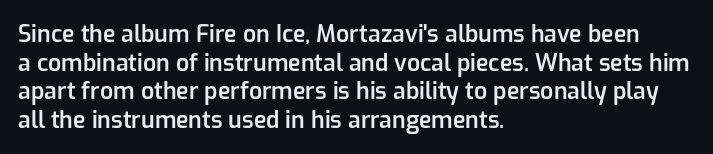
The image shows 23 px text type, upright; set left-aligned, line spacing 1.24x, normal letter spacing, not underlined.
